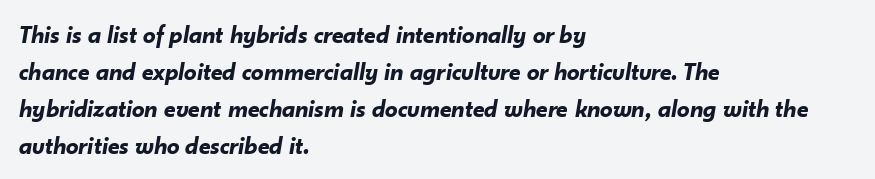
Q: Is the text bold? A: Yes.
Q: Is the text italic (slanted)? A: Yes, it leans right by about 10 degrees.
Q: Is the text underlined? A: No.
Q: How is the paragraph aligned? A: Left-aligned.
Q: Is the spacing between letters normal or unusually wide? A: Normal.
Q: Is the spacing between lines tight, normal or loose? A: Normal.
